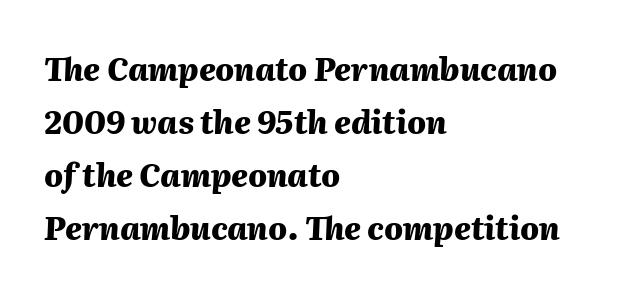
The text block is weighted toward the left margin, trailing off unevenly rightward. In terms of posture, this sample is oblique. The passage shown has conventional tracking throughout. Bare-footed words on every line. Looks like regular typesetting: each glyph gets only the width it needs. This is heavy type, rendered in bold.
